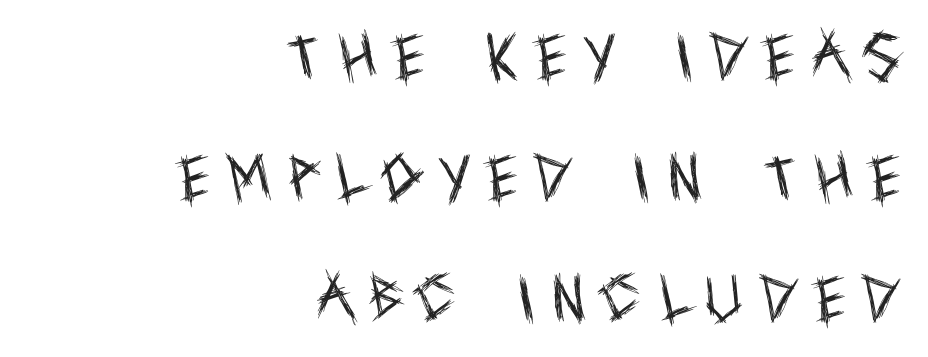
{"serif": "no", "italic": "no", "bold": "no", "weight": "regular", "width": "condensed", "x_height": "large", "monospaced": "no", "underline": "no", "align": "right", "line_spacing": "loose", "line_spacing_ratio": 2.37, "letter_spacing": "wide", "letter_spacing_em": 0.35, "glyph_px": 51}
